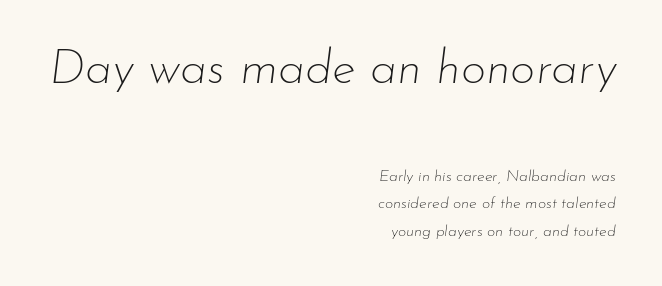
The image shows 49 px thin type, italic (leaning right); set right-aligned, line spacing 1.71x, normal letter spacing, not underlined; the first (top) block is 3.06x larger; low stroke contrast and a small x-height.
